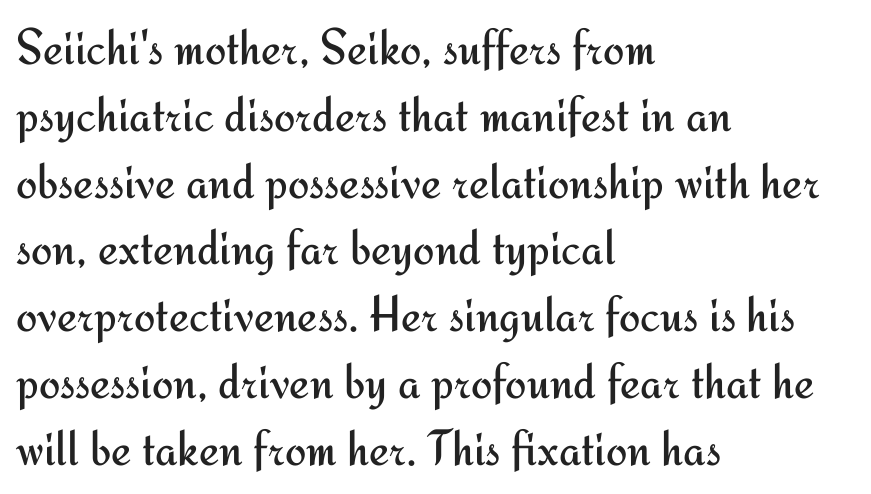
The vertical gap from one line to the next is medium. All the whitespace from short lines collects on the right. Is this a fixed-width face? No — the glyphs have proportional, varying widths. No feet cap the strokes, marking this as sans-serif type. In terms of letterspacing, this is plain default setting. In terms of posture, this sample is upright.
